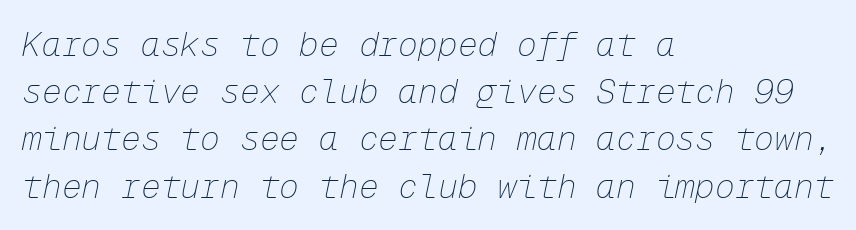
{"italic": "yes", "lean": "right", "slant_degrees": 12, "bold": "no", "weight": "thin", "width": "normal", "stroke_contrast": "low", "x_height": "medium", "monospaced": "yes", "underline": "no", "align": "left", "line_spacing": "normal", "line_spacing_ratio": 1.43, "letter_spacing": "normal", "letter_spacing_em": 0.0, "glyph_px": 33}
